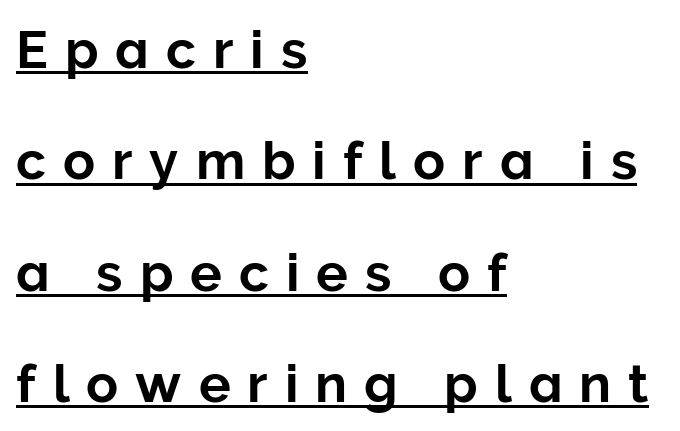
A typesetter would call this proportional, since set widths differ per character. Reading down the column, the eye jumps a long way to each next line. Between one letter and the next there's a generous, obvious gap. The rendering uses the underline text-decoration.
